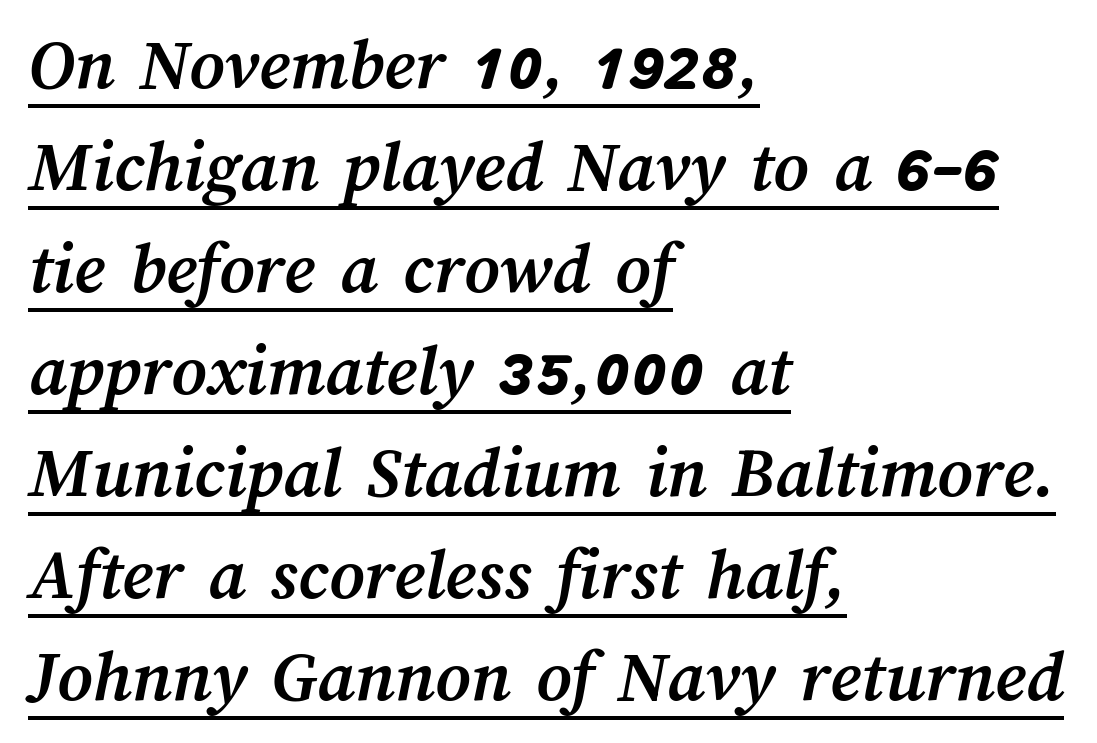
{"bold": "yes", "weight": "semibold", "width": "normal", "stroke_contrast": "medium", "x_height": "medium", "monospaced": "no", "underline": "yes", "align": "left", "line_spacing": "normal", "line_spacing_ratio": 1.36, "letter_spacing": "normal", "letter_spacing_em": 0.0, "glyph_px": 75}
